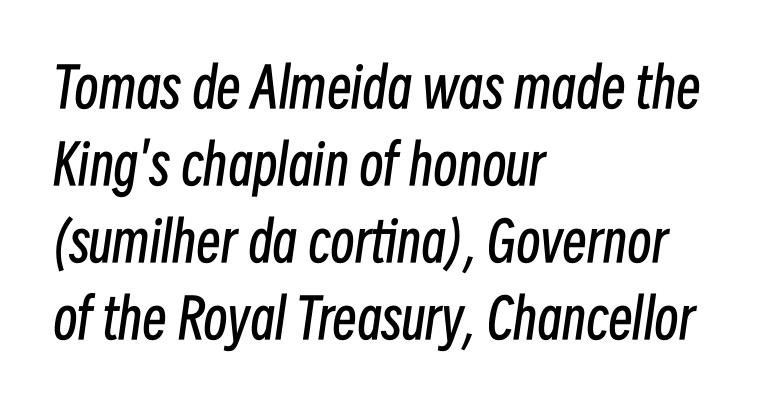
The image shows 55 px regular-weight, condensed type, italic (leaning right); set left-aligned, normal line spacing (1.4x), normal letter spacing, not underlined; low stroke contrast and a medium x-height.
